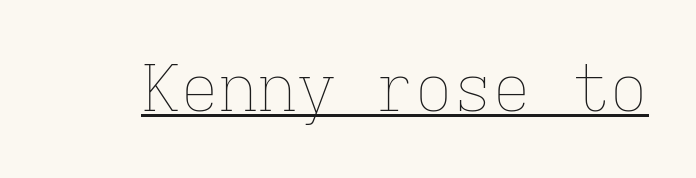
{"italic": "no", "bold": "no", "weight": "thin", "width": "normal", "stroke_contrast": "low", "x_height": "medium", "monospaced": "yes", "underline": "yes", "letter_spacing": "normal", "letter_spacing_em": 0.0, "glyph_px": 65}
